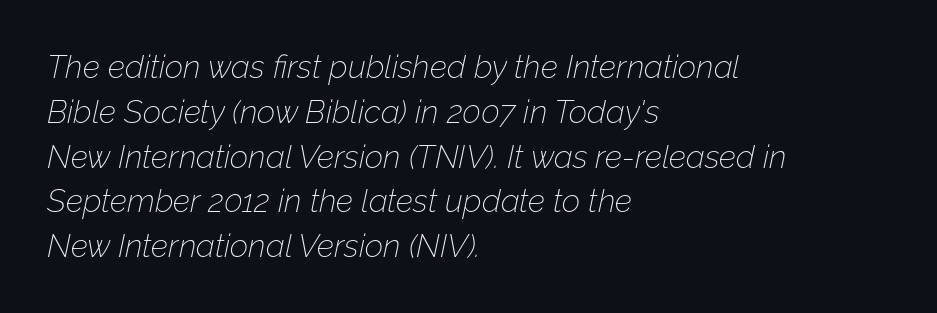
The image shows 32 px thin type, italic (leaning right); set left-aligned, normal line spacing (1.4x), normal letter spacing, not underlined; low stroke contrast and a medium x-height.
